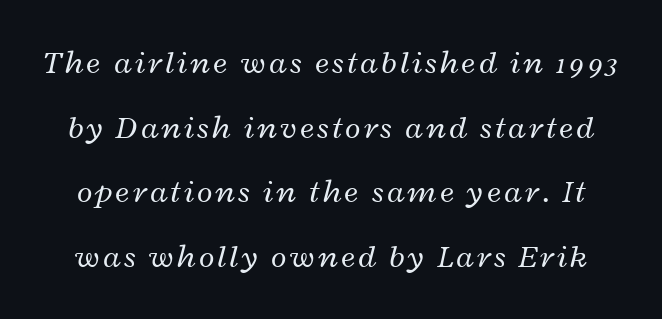
The image shows 32 px regular-weight, wide type, italic (leaning right); set loose line spacing (2.02x), not underlined; low stroke contrast and a medium x-height.
